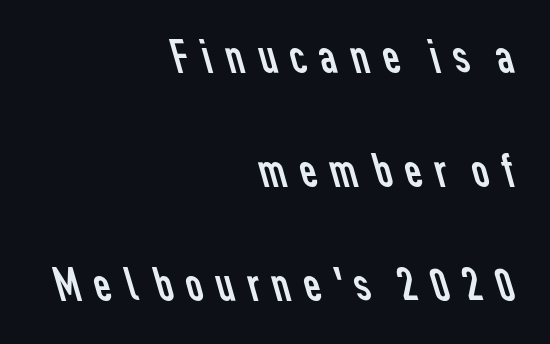
{"serif": "no", "bold": "no", "weight": "regular", "width": "normal", "stroke_contrast": "low", "x_height": "medium", "monospaced": "no", "underline": "no", "align": "right", "line_spacing": "loose", "line_spacing_ratio": 2.38, "glyph_px": 48}
